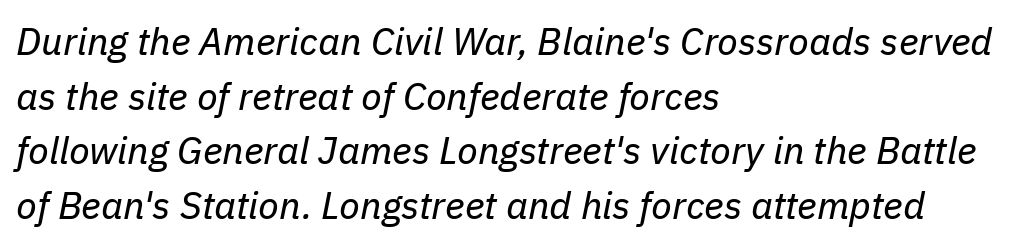
Q: Is the text bold? A: No.
Q: Is the text italic (slanted)? A: Yes, it leans right by about 11 degrees.
Q: Is the text underlined? A: No.
Q: How is the paragraph aligned? A: Left-aligned.
Q: Is the spacing between letters normal or unusually wide? A: Normal.
Q: Is the spacing between lines tight, normal or loose? A: Normal.
Q: Width (condensed, normal, or wide)? A: Normal.
Q: Stroke contrast? A: Low.
Q: x-height? A: Medium.
Q: Monospaced? A: No.
